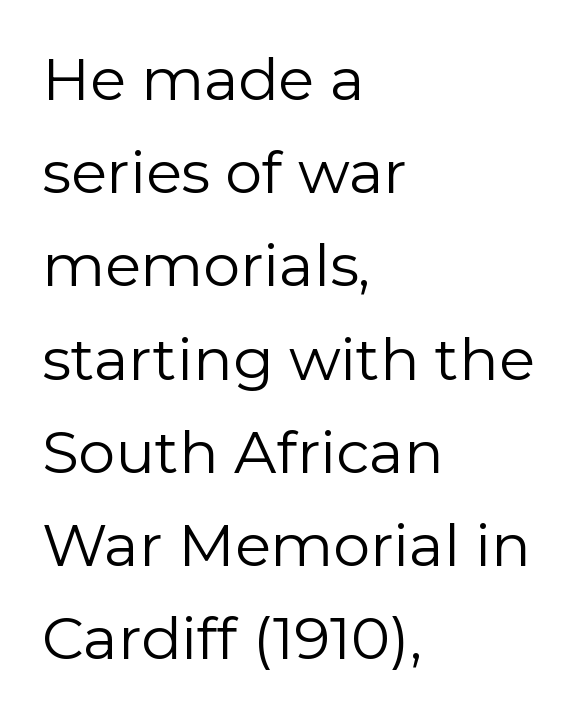
Q: Is the text bold? A: No.
Q: Is the text italic (slanted)? A: No, it is upright.
Q: Is the typeface a serif or a sans-serif typeface? A: Sans-serif.
Q: Is the text underlined? A: No.
Q: How is the paragraph aligned? A: Left-aligned.
Q: Is the spacing between letters normal or unusually wide? A: Normal.
Q: Is the spacing between lines tight, normal or loose? A: Normal.
Q: Width (condensed, normal, or wide)? A: Normal.
Q: Stroke contrast? A: Low.
Q: x-height? A: Medium.
Q: Monospaced? A: No.
